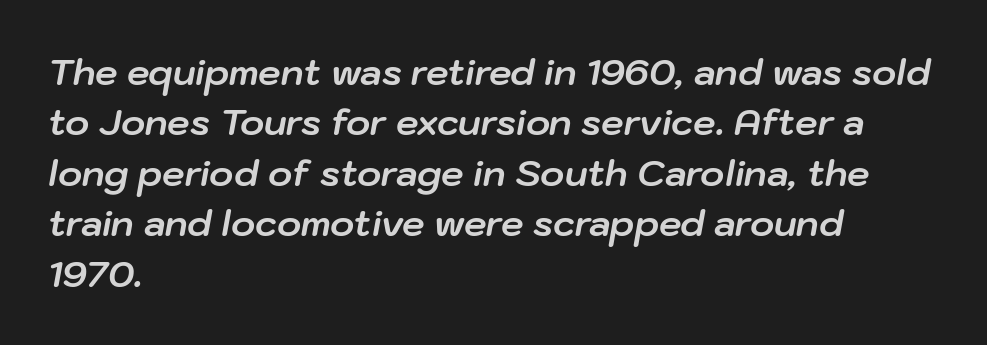
Standard letterfit; no display-style spreading of the glyphs. The letters are bold, with thick, heavy strokes. Lines of text with bare space underneath. Interline gaps are of average width in this sample. Each line starts at the same left margin while the right side varies. You could not count columns in this text — the font is proportionally spaced.
